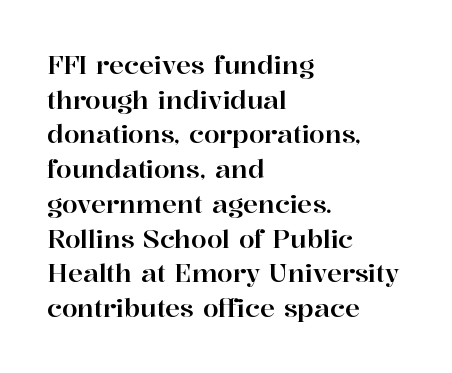
{"italic": "no", "underline": "no", "align": "left", "line_spacing": "normal", "line_spacing_ratio": 1.39, "letter_spacing": "normal", "letter_spacing_em": 0.0, "glyph_px": 25}
